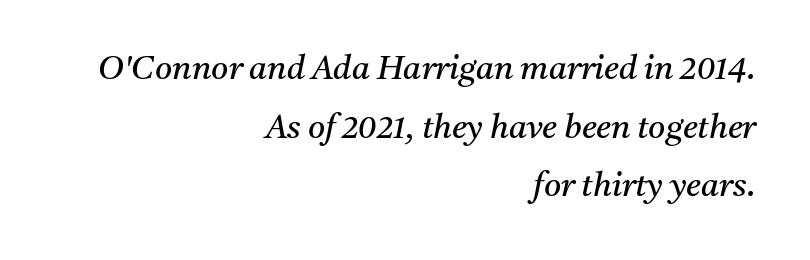
The image shows 33 px regular-weight serif type, italic (leaning right); set right-aligned, line spacing 1.78x, normal letter spacing, not underlined; medium stroke contrast and a medium x-height.
